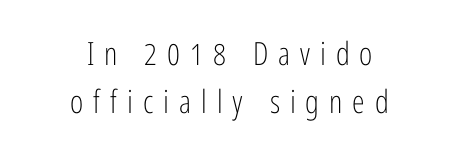
{"serif": "no", "italic": "no", "bold": "no", "weight": "light", "width": "condensed", "stroke_contrast": "low", "x_height": "medium", "monospaced": "no", "underline": "no", "align": "center", "line_spacing": "normal", "line_spacing_ratio": 1.51, "letter_spacing": "wide", "letter_spacing_em": 0.31, "glyph_px": 32}
